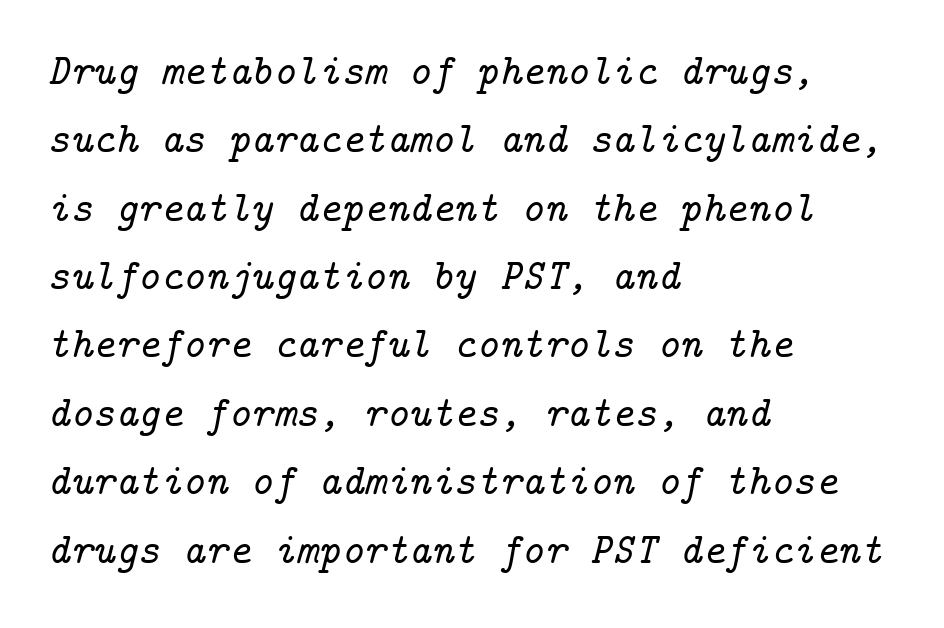
The image shows 43 px serif type, italic (leaning right); set left-aligned, normal line spacing (1.59x), normal letter spacing, not underlined; low stroke contrast and a medium x-height.
